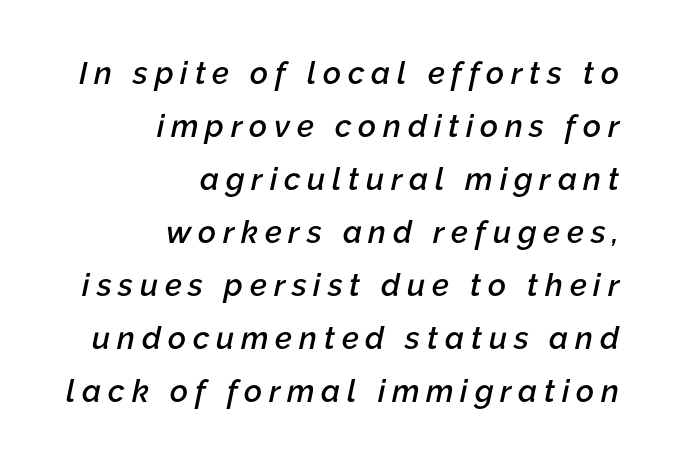
{"italic": "yes", "lean": "right", "slant_degrees": 12, "bold": "semi", "weight": "semibold", "width": "normal", "stroke_contrast": "low", "x_height": "medium", "monospaced": "no", "underline": "no", "align": "right", "line_spacing_ratio": 1.71, "letter_spacing": "wide", "letter_spacing_em": 0.22, "glyph_px": 31}
